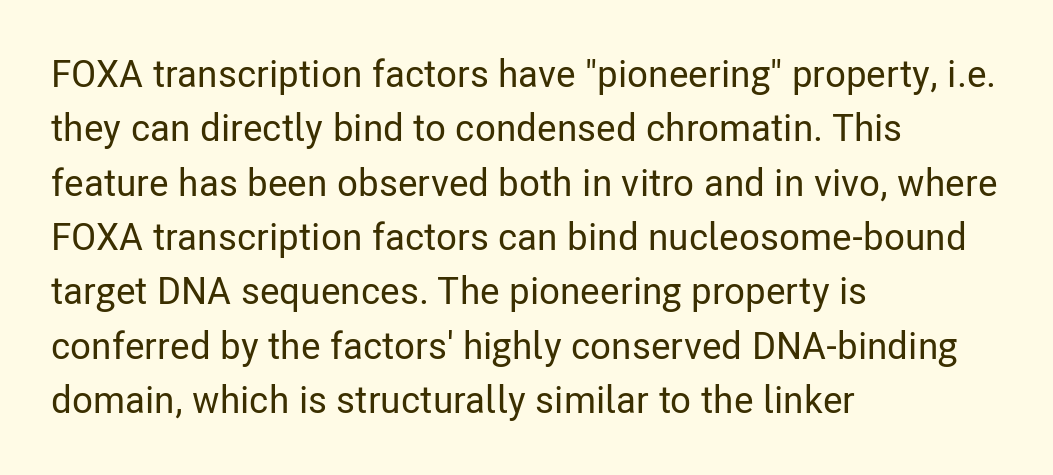
{"serif": "no", "italic": "no", "width": "condensed", "stroke_contrast": "low", "x_height": "medium", "monospaced": "no", "underline": "no", "align": "left", "line_spacing": "normal", "line_spacing_ratio": 1.43, "letter_spacing": "normal", "letter_spacing_em": 0.0, "glyph_px": 38}
